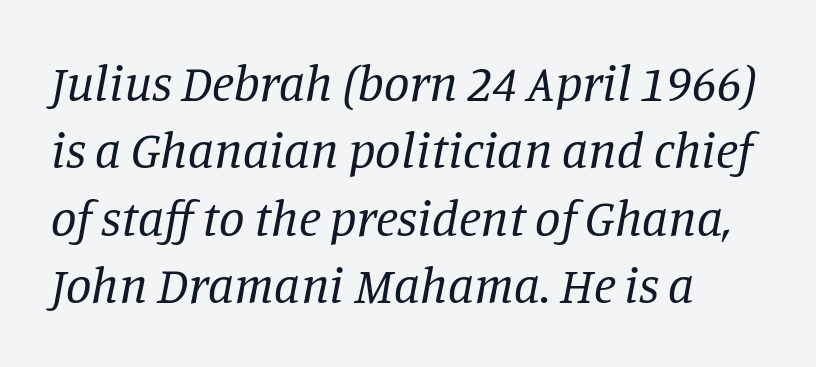
{"serif": "yes", "italic": "yes", "lean": "right", "slant_degrees": 11, "bold": "no", "weight": "regular", "width": "normal", "stroke_contrast": "low", "x_height": "large", "monospaced": "no", "underline": "no", "line_spacing": "normal", "line_spacing_ratio": 1.32, "letter_spacing": "normal", "letter_spacing_em": 0.0, "glyph_px": 51}
